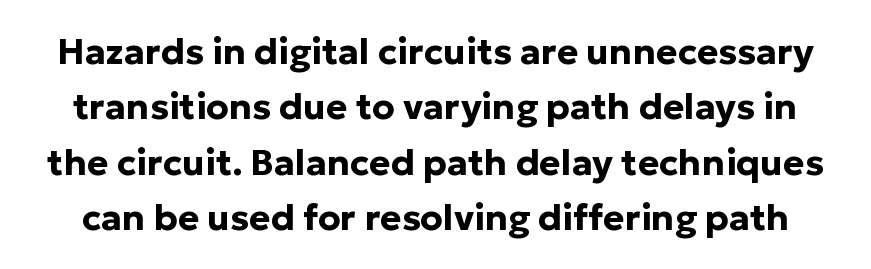
Q: Is the text bold? A: Yes.
Q: Is the text italic (slanted)? A: No, it is upright.
Q: Is the typeface a serif or a sans-serif typeface? A: Sans-serif.
Q: Is the text underlined? A: No.
Q: Is the spacing between letters normal or unusually wide? A: Normal.
Q: Is the spacing between lines tight, normal or loose? A: Normal.
Q: Width (condensed, normal, or wide)? A: Normal.
Q: Stroke contrast? A: Low.
Q: x-height? A: Medium.
Q: Monospaced? A: No.
